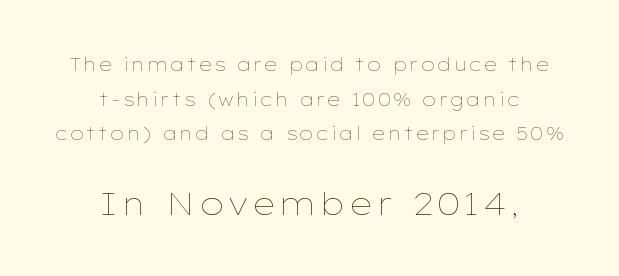
The paragraph shown floats in the horizontal middle. This is the regular roman posture of the typeface. Unbolded letterforms with no extra heft. The following chunk of copy outweighs the initial chunk in type size. Does the leading feel generous? Absolutely, it's lavish. Beneath every word, the page is bare.
